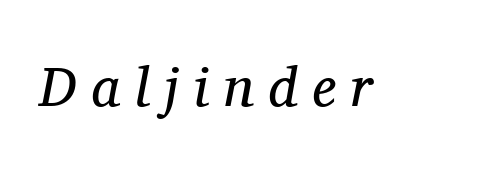
Q: Is the text bold? A: No.
Q: Is the text italic (slanted)? A: Yes, it leans right by about 11 degrees.
Q: Is the typeface a serif or a sans-serif typeface? A: Serif.
Q: Is the text underlined? A: No.
Q: Is the spacing between letters normal or unusually wide? A: Unusually wide.
Q: Width (condensed, normal, or wide)? A: Normal.
Q: Stroke contrast? A: Medium.
Q: x-height? A: Medium.
Q: Monospaced? A: No.
